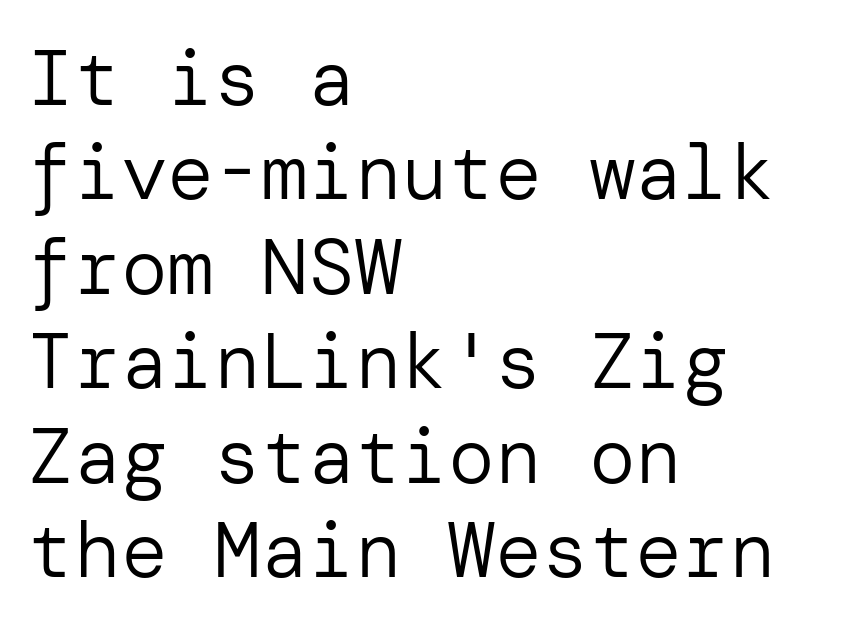
The image shows 78 px regular-weight sans-serif type, upright; set left-aligned, line spacing 1.21x, normal letter spacing, not underlined; low stroke contrast and a medium x-height.
